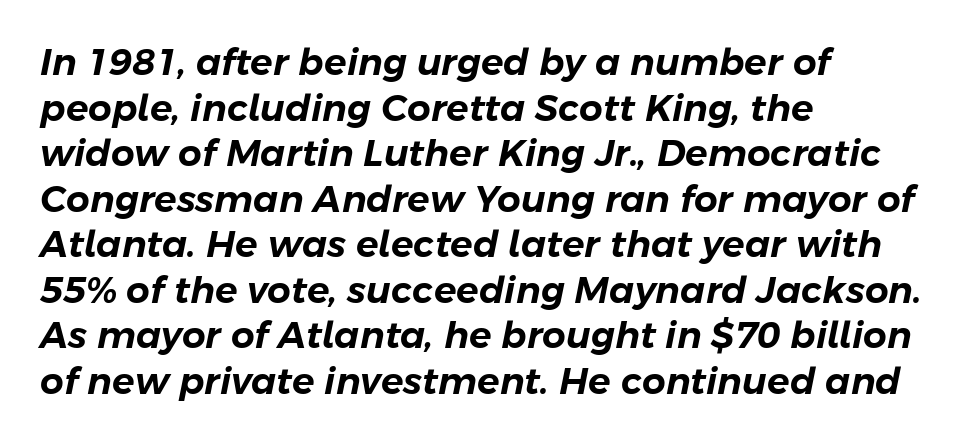
The image shows 37 px text type, italic (leaning right); set left-aligned, line spacing 1.23x, normal letter spacing, not underlined; low stroke contrast and a medium x-height.
